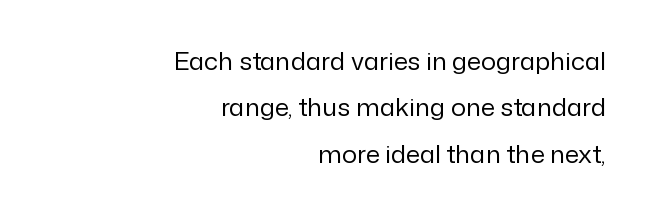
The image shows 25 px text type, upright; set right-aligned, line spacing 1.86x, normal letter spacing, not underlined.
